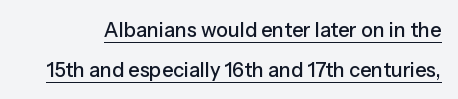
Q: Is the text italic (slanted)? A: No, it is upright.
Q: Is the text underlined? A: Yes.
Q: Is the spacing between letters normal or unusually wide? A: Normal.
Q: Is the spacing between lines tight, normal or loose? A: Loose.
